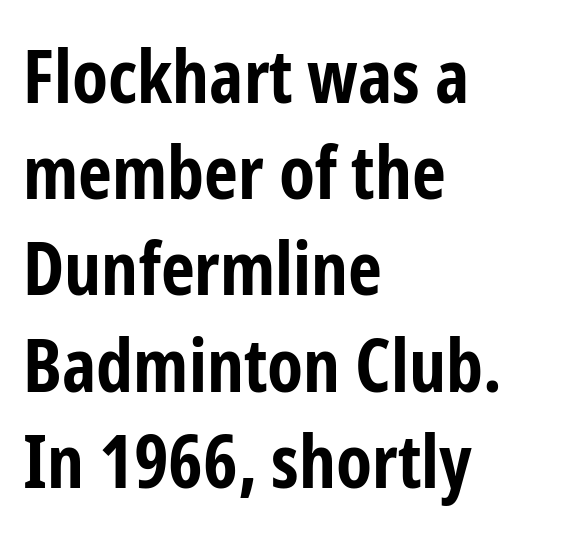
Q: Is the text bold? A: Yes.
Q: Is the text italic (slanted)? A: No, it is upright.
Q: Is the typeface a serif or a sans-serif typeface? A: Sans-serif.
Q: Is the text underlined? A: No.
Q: How is the paragraph aligned? A: Left-aligned.
Q: Is the spacing between letters normal or unusually wide? A: Normal.
Q: Is the spacing between lines tight, normal or loose? A: Normal.
Q: Width (condensed, normal, or wide)? A: Condensed.
Q: Stroke contrast? A: Low.
Q: x-height? A: Medium.
Q: Monospaced? A: No.
